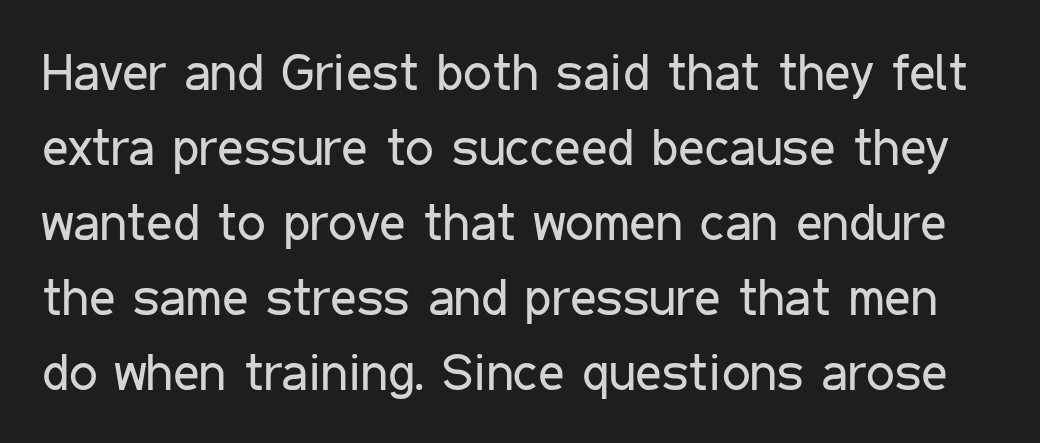
{"serif": "no", "italic": "no", "bold": "no", "weight": "regular", "width": "condensed", "stroke_contrast": "low", "x_height": "medium", "monospaced": "no", "underline": "no", "line_spacing": "normal", "line_spacing_ratio": 1.47, "letter_spacing": "normal", "letter_spacing_em": 0.0, "glyph_px": 51}
